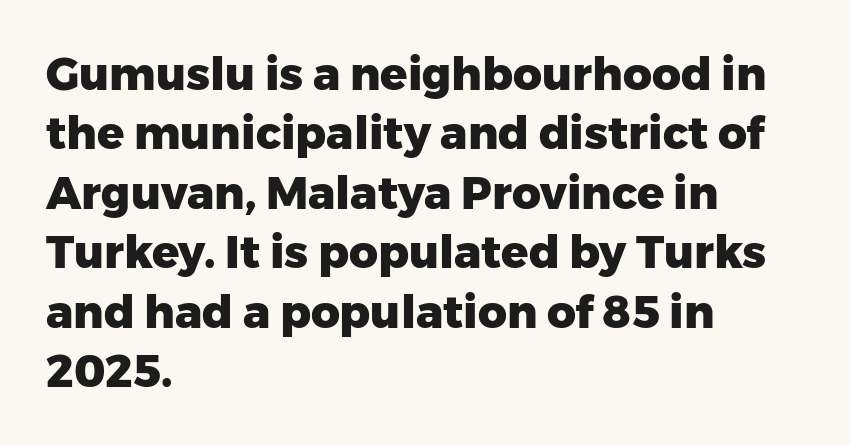
Q: Is the text bold? A: Yes.
Q: Is the text italic (slanted)? A: No, it is upright.
Q: Is the typeface a serif or a sans-serif typeface? A: Sans-serif.
Q: Is the text underlined? A: No.
Q: How is the paragraph aligned? A: Left-aligned.
Q: Is the spacing between letters normal or unusually wide? A: Normal.
Q: Is the spacing between lines tight, normal or loose? A: Normal.
Q: Width (condensed, normal, or wide)? A: Normal.
Q: Stroke contrast? A: Low.
Q: x-height? A: Medium.
Q: Monospaced? A: No.
